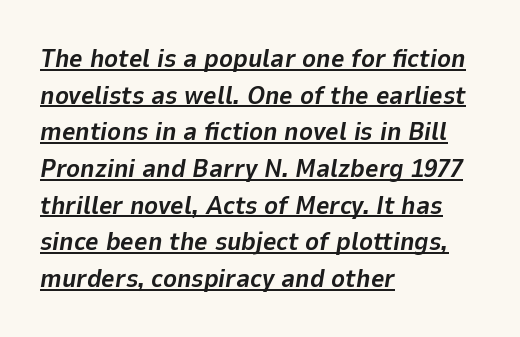
{"italic": "yes", "lean": "right", "slant_degrees": 9, "bold": "yes", "underline": "yes", "align": "left", "line_spacing": "normal", "line_spacing_ratio": 1.41, "letter_spacing": "normal", "letter_spacing_em": 0.0, "glyph_px": 26}
